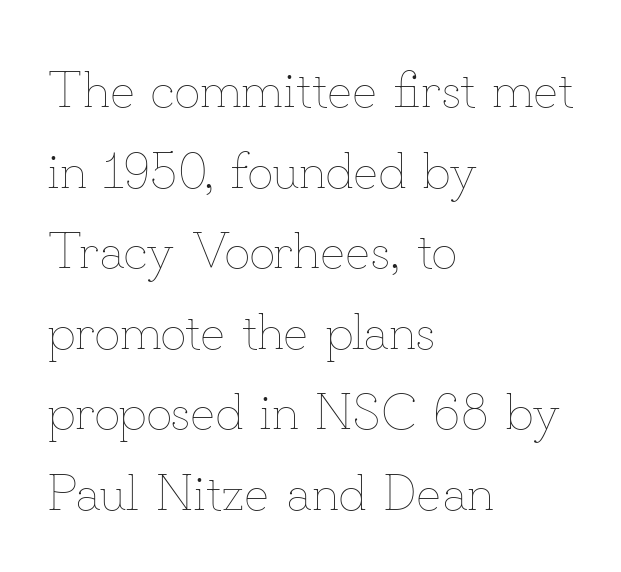
The image shows 51 px thin type, upright; set left-aligned, normal line spacing (1.58x), normal letter spacing, not underlined; low stroke contrast and a small x-height.
